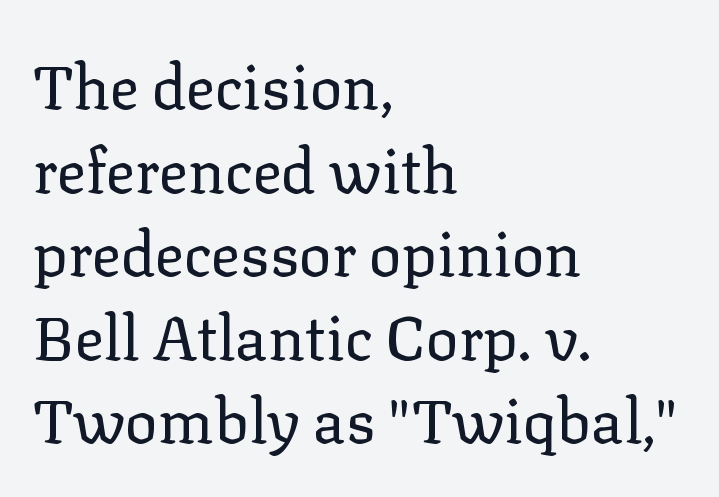
{"serif": "yes", "italic": "no", "bold": "no", "weight": "regular", "width": "normal", "stroke_contrast": "low", "x_height": "medium", "monospaced": "no", "underline": "no", "align": "left", "line_spacing": "normal", "line_spacing_ratio": 1.37, "letter_spacing": "normal", "letter_spacing_em": 0.0, "glyph_px": 61}
